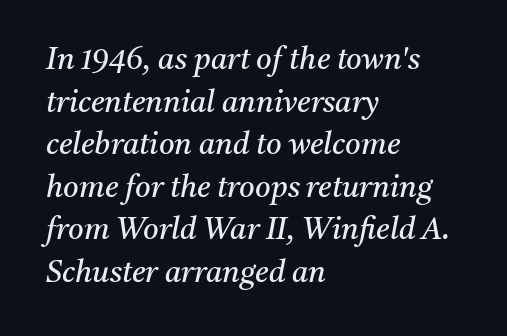
{"serif": "yes", "italic": "yes", "lean": "right", "slant_degrees": 11, "bold": "no", "weight": "regular", "width": "normal", "stroke_contrast": "medium", "x_height": "medium", "monospaced": "no", "underline": "no", "align": "left", "line_spacing": "normal", "line_spacing_ratio": 1.42, "letter_spacing": "normal", "letter_spacing_em": 0.0, "glyph_px": 30}
